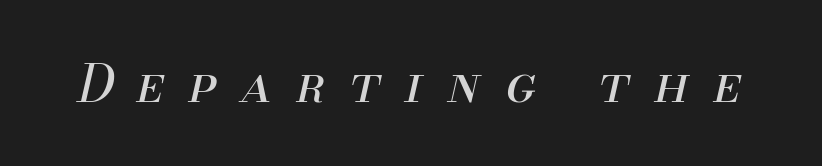
This is oblique type, the kind used for emphasis or titles. Loose tracking; the words dissolve into strings of separated letters. You could not count columns in this text — the font is proportionally spaced. On a weight scale, this lands at 450 or below. Letters rest on an invisible, unmarked baseline.
